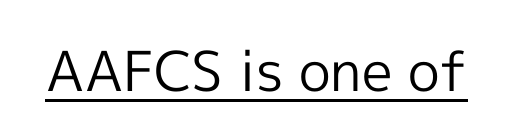
{"serif": "no", "italic": "no", "bold": "no", "weight": "regular", "width": "normal", "x_height": "medium", "monospaced": "no", "underline": "yes", "letter_spacing": "normal", "letter_spacing_em": 0.0, "glyph_px": 55}
